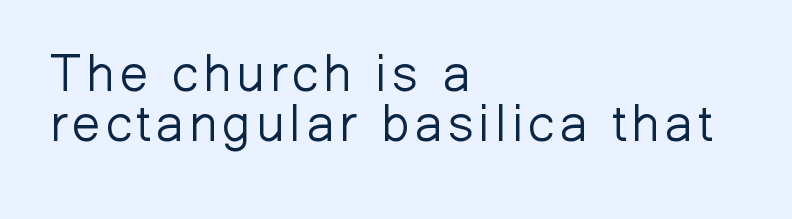
{"serif": "no", "italic": "no", "bold": "no", "weight": "light", "width": "normal", "stroke_contrast": "low", "x_height": "medium", "monospaced": "no", "underline": "no", "align": "left", "line_spacing": "tight", "line_spacing_ratio": 0.98, "glyph_px": 51}
